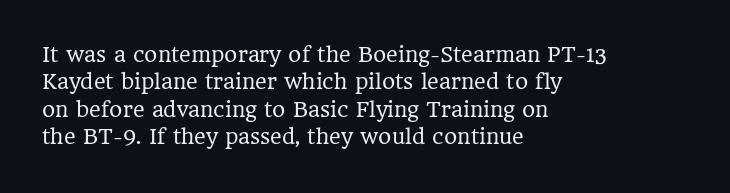
Q: Is the text bold? A: No.
Q: Is the text italic (slanted)? A: No, it is upright.
Q: Is the text underlined? A: No.
Q: How is the paragraph aligned? A: Left-aligned.
Q: Is the spacing between letters normal or unusually wide? A: Normal.
Q: Is the spacing between lines tight, normal or loose? A: Normal.
